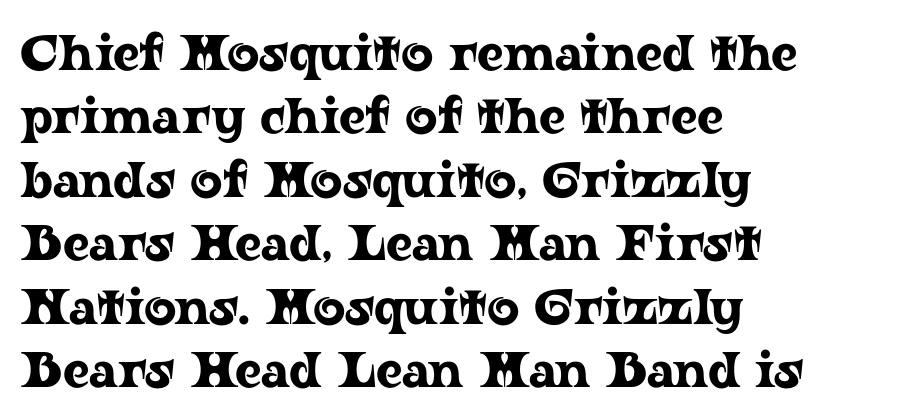
The image shows 50 px wide serif type, upright; set left-aligned, normal line spacing (1.27x), normal letter spacing, not underlined; low stroke contrast and a medium x-height.
